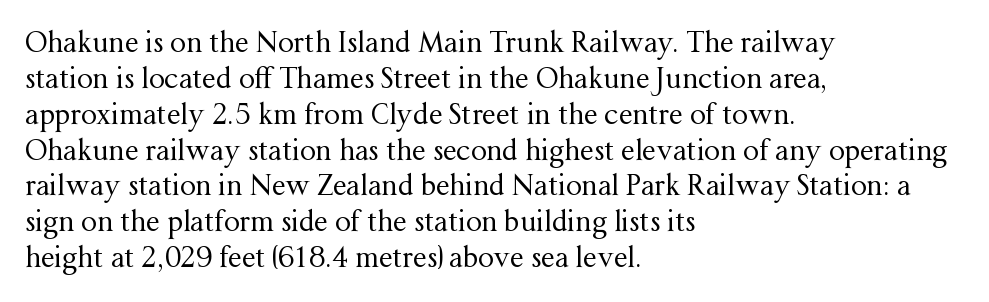
{"serif": "yes", "italic": "no", "bold": "no", "weight": "regular", "width": "normal", "stroke_contrast": "medium", "x_height": "medium", "monospaced": "no", "underline": "no", "align": "left", "line_spacing": "normal", "line_spacing_ratio": 1.28, "letter_spacing": "normal", "letter_spacing_em": 0.0, "glyph_px": 28}
